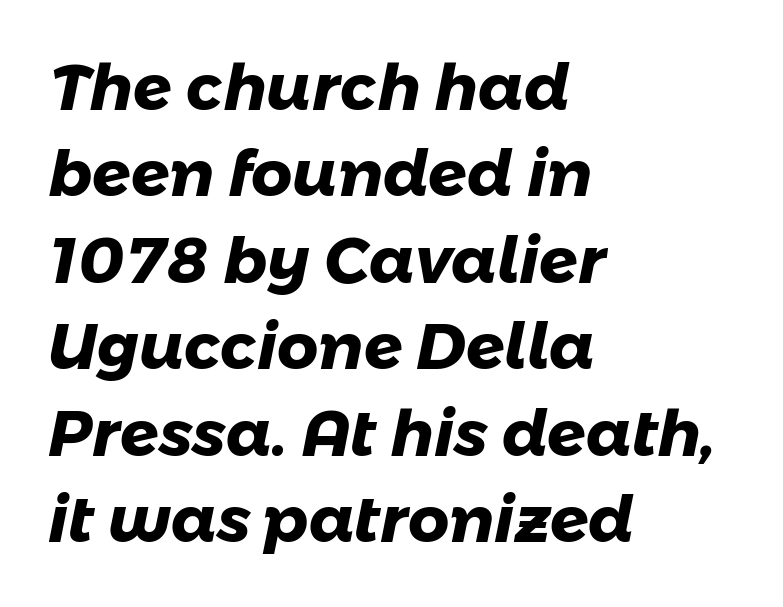
The image shows 64 px heavy sans-serif type; set left-aligned, normal line spacing (1.35x), normal letter spacing, not underlined; low stroke contrast and a medium x-height.
